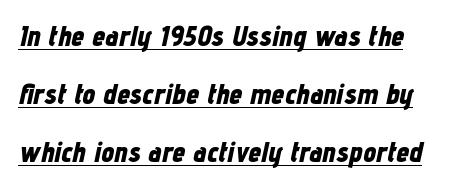
Emphasis-style slanted type is in use. Do the characters align in a grid? No, the font is proportional. A typesetter would call this leading open, well beyond the default. These characters rest on top of a visible drawn line.
